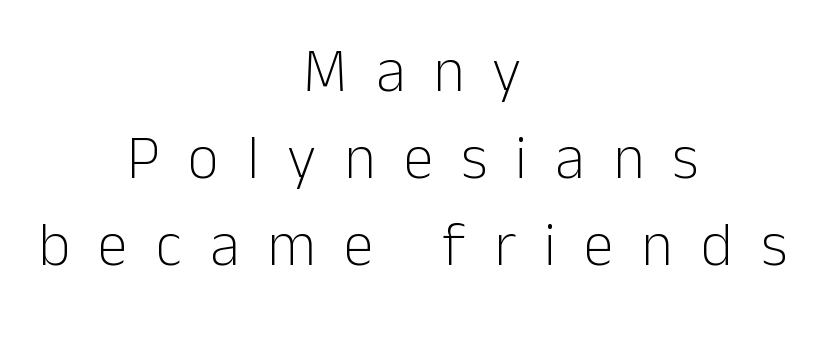
Q: Is the text bold? A: No.
Q: Is the text italic (slanted)? A: No, it is upright.
Q: Is the typeface a serif or a sans-serif typeface? A: Sans-serif.
Q: Is the text underlined? A: No.
Q: How is the paragraph aligned? A: Centered.
Q: Is the spacing between letters normal or unusually wide? A: Unusually wide.
Q: Is the spacing between lines tight, normal or loose? A: Normal.
Q: Width (condensed, normal, or wide)? A: Normal.
Q: Stroke contrast? A: Low.
Q: x-height? A: Medium.
Q: Monospaced? A: No.
